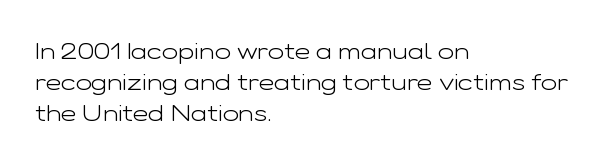
{"italic": "no", "bold": "no", "underline": "no", "align": "left", "line_spacing": "normal", "line_spacing_ratio": 1.29, "letter_spacing": "normal", "letter_spacing_em": 0.0, "glyph_px": 24}
